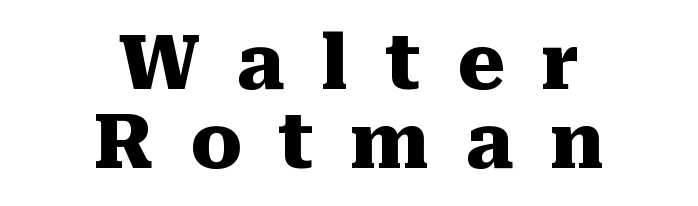
The image shows 76 px heavy serif type, upright; set centered, tight line spacing (1.04x), unusually wide letter spacing (+0.48 em), not underlined; medium stroke contrast and a medium x-height.
